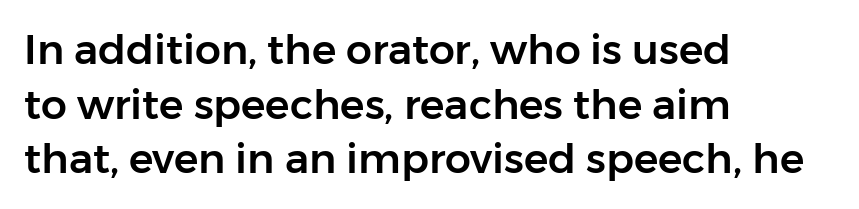
Q: Is the text italic (slanted)? A: No, it is upright.
Q: Is the typeface a serif or a sans-serif typeface? A: Sans-serif.
Q: Is the text underlined? A: No.
Q: How is the paragraph aligned? A: Left-aligned.
Q: Is the spacing between letters normal or unusually wide? A: Normal.
Q: Is the spacing between lines tight, normal or loose? A: Normal.
Q: Width (condensed, normal, or wide)? A: Normal.
Q: Stroke contrast? A: Low.
Q: x-height? A: Medium.
Q: Monospaced? A: No.
